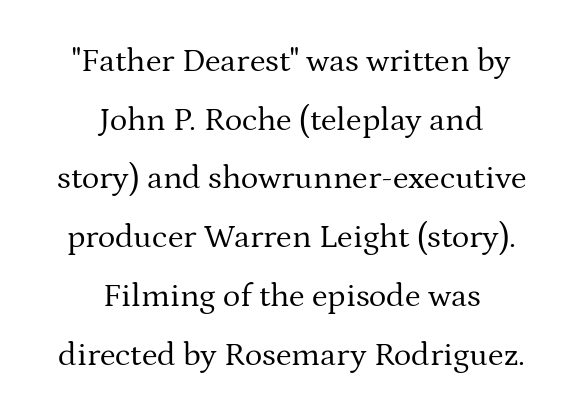
The specimen omits any rule beneath the text block's lines. The characters display serif detailing at their extremities. Is this a fixed-width face? No — the glyphs have proportional, varying widths. The weight tops out at a normal text grade.
